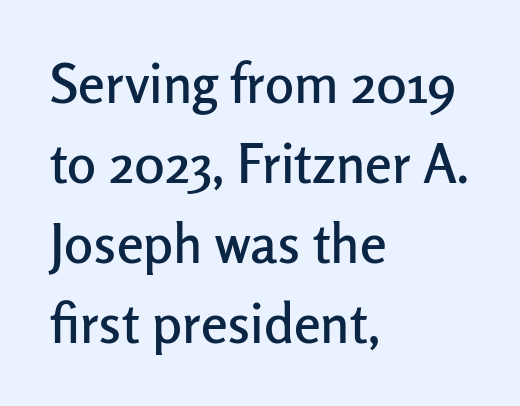
{"serif": "no", "italic": "no", "width": "normal", "stroke_contrast": "low", "x_height": "medium", "monospaced": "no", "underline": "no", "align": "left", "line_spacing": "normal", "line_spacing_ratio": 1.48, "letter_spacing": "normal", "letter_spacing_em": 0.0, "glyph_px": 54}
